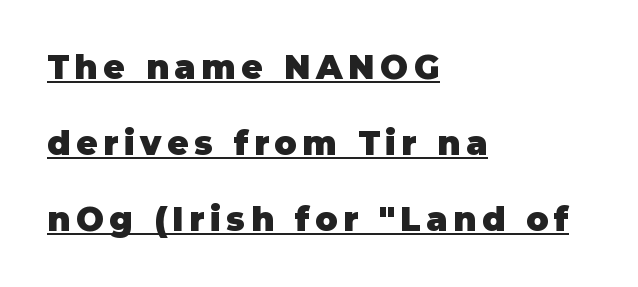
{"serif": "no", "italic": "no", "bold": "yes", "weight": "heavy", "width": "normal", "stroke_contrast": "low", "x_height": "large", "monospaced": "no", "underline": "yes", "align": "left", "line_spacing": "loose", "line_spacing_ratio": 2.3, "glyph_px": 33}
